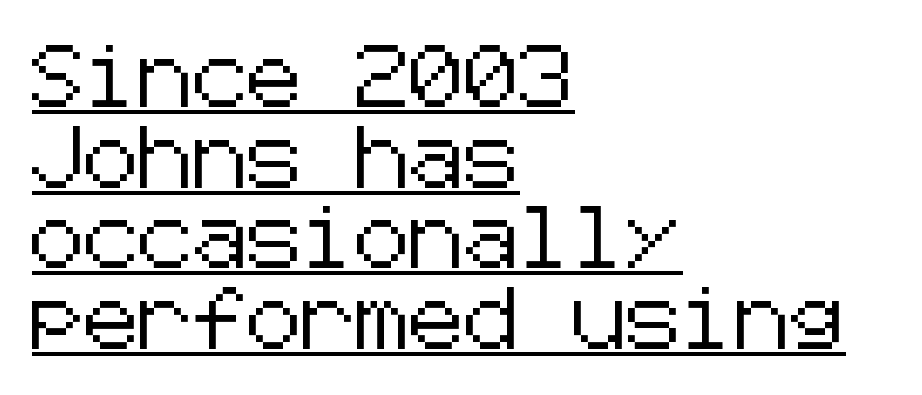
Posture: straight, roman, zero tilt. Each line starts at the same left margin while the right side varies. The specimen includes a rule beneath the text block's lines. Between one letter and the next there's only the usual sliver of space. Rows of type keep a routine distance in the vertical direction. Observe the absence of serifs on each vertical stroke in this sample.
